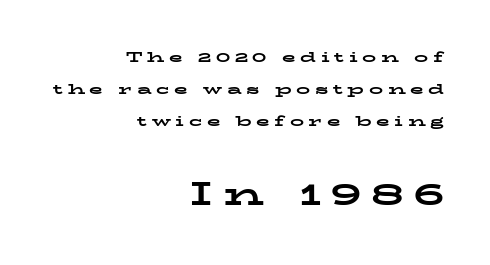
The image shows 32 px bold, wide serif type, upright; set right-aligned, loose line spacing (2.29x), unusually wide letter spacing (+0.33 em), not underlined; the second (bottom) block is 2.29x larger; low stroke contrast and a medium x-height.
